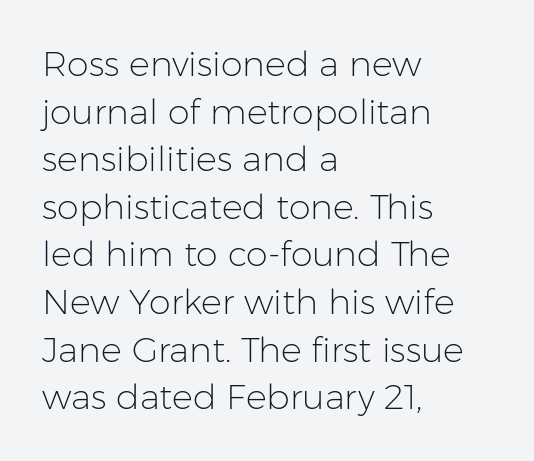
Q: Is the text bold? A: No.
Q: Is the text italic (slanted)? A: No, it is upright.
Q: Is the typeface a serif or a sans-serif typeface? A: Sans-serif.
Q: Is the text underlined? A: No.
Q: How is the paragraph aligned? A: Left-aligned.
Q: Is the spacing between letters normal or unusually wide? A: Normal.
Q: Is the spacing between lines tight, normal or loose? A: Normal.
Q: Width (condensed, normal, or wide)? A: Normal.
Q: Stroke contrast? A: Low.
Q: x-height? A: Medium.
Q: Monospaced? A: No.
